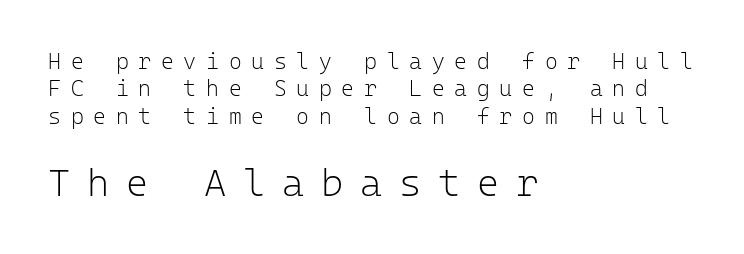
Q: Is the text bold? A: No.
Q: Is the text italic (slanted)? A: No, it is upright.
Q: Is the typeface a serif or a sans-serif typeface? A: Sans-serif.
Q: Is the text underlined? A: No.
Q: How is the paragraph aligned? A: Left-aligned.
Q: Is the spacing between letters normal or unusually wide? A: Unusually wide.
Q: Which block of text is set in a larger size, the first (top) or the second (bottom)? A: The second (bottom) one.
Q: Width (condensed, normal, or wide)? A: Normal.
Q: Stroke contrast? A: Low.
Q: x-height? A: Medium.
Q: Monospaced? A: Yes.
